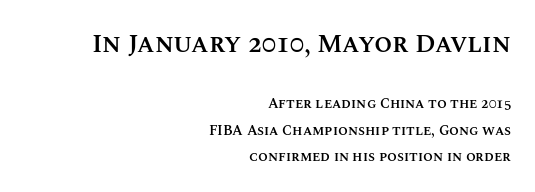
Q: Is the text bold? A: Semi-bold.
Q: Is the text italic (slanted)? A: No, it is upright.
Q: Is the text underlined? A: No.
Q: How is the paragraph aligned? A: Right-aligned.
Q: Is the spacing between letters normal or unusually wide? A: Normal.
Q: Which block of text is set in a larger size, the first (top) or the second (bottom)? A: The first (top) one.
